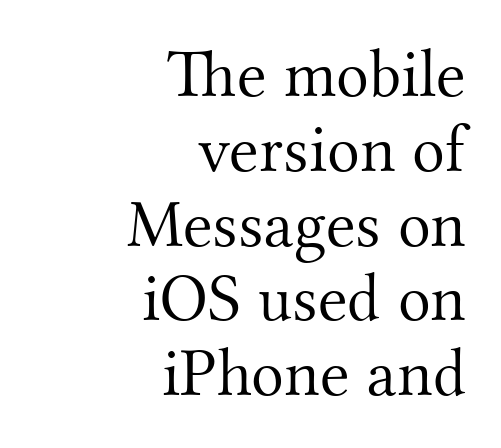
Q: Is the text bold? A: No.
Q: Is the text italic (slanted)? A: No, it is upright.
Q: Is the typeface a serif or a sans-serif typeface? A: Serif.
Q: Is the text underlined? A: No.
Q: How is the paragraph aligned? A: Right-aligned.
Q: Is the spacing between letters normal or unusually wide? A: Normal.
Q: Is the spacing between lines tight, normal or loose? A: Tight.
Q: Width (condensed, normal, or wide)? A: Normal.
Q: Stroke contrast? A: Medium.
Q: x-height? A: Small.
Q: Monospaced? A: No.
